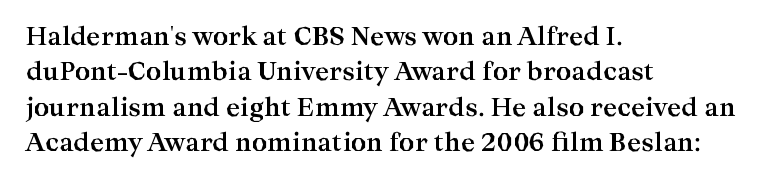
The image shows 24 px bold type, upright; set left-aligned, normal line spacing (1.47x), normal letter spacing, not underlined.
